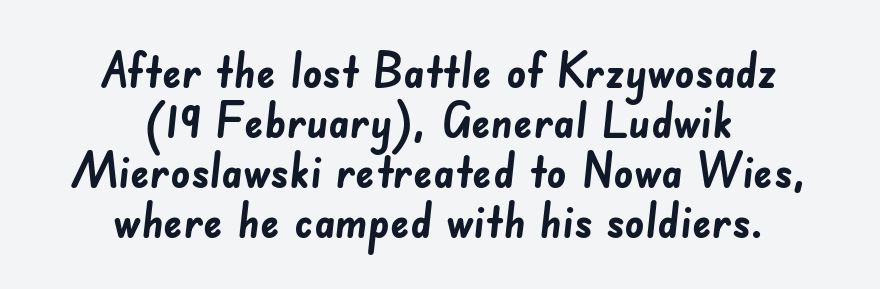
Q: Is the text bold? A: Yes.
Q: Is the typeface a serif or a sans-serif typeface? A: Sans-serif.
Q: Is the text underlined? A: No.
Q: How is the paragraph aligned? A: Centered.
Q: Is the spacing between letters normal or unusually wide? A: Normal.
Q: Is the spacing between lines tight, normal or loose? A: Tight.
Q: Width (condensed, normal, or wide)? A: Normal.
Q: Stroke contrast? A: Low.
Q: x-height? A: Small.
Q: Monospaced? A: No.
